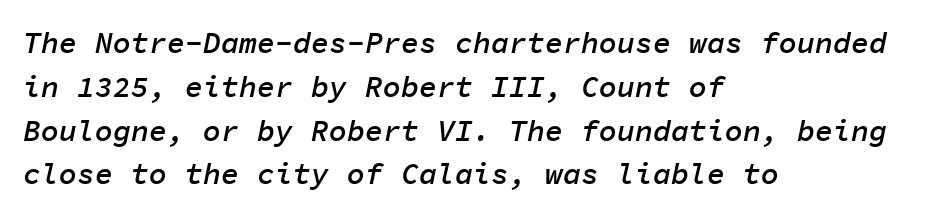
Decoration check: the copy has no underline. The font is running at a semibold setting, under full bold. The gaps between neighbouring characters are ordinary and unremarkable. The letters march in equal steps, a hallmark of fixed-pitch type. The axis of the letterforms is tilted away from vertical. The typesetter chose a ragged-right arrangement here.
